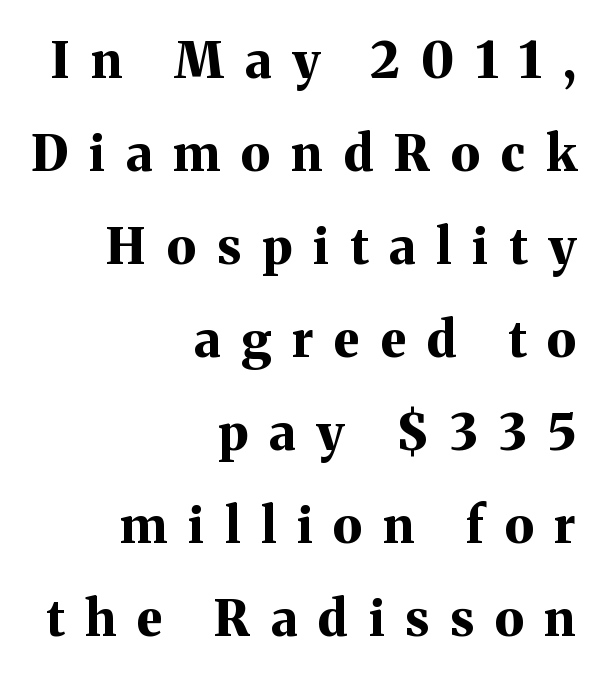
The image shows 50 px bold serif type, upright; set right-aligned, line spacing 1.86x, unusually wide letter spacing (+0.42 em), not underlined; medium stroke contrast and a medium x-height.
